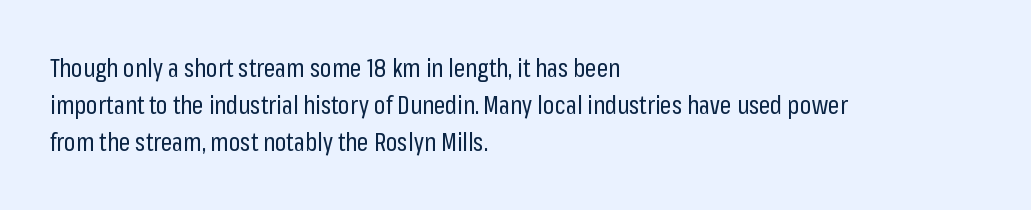
{"italic": "no", "bold": "no", "underline": "no", "align": "left", "line_spacing": "normal", "line_spacing_ratio": 1.49, "letter_spacing": "normal", "letter_spacing_em": 0.0, "glyph_px": 25}
